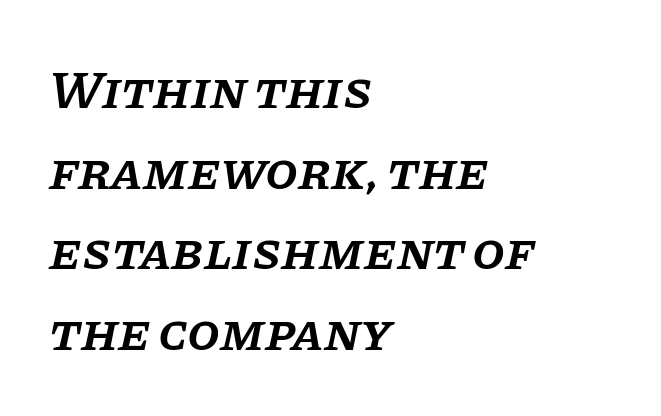
Q: Is the text bold? A: Semi-bold.
Q: Is the text italic (slanted)? A: Yes, it leans right by about 11 degrees.
Q: Is the typeface a serif or a sans-serif typeface? A: Serif.
Q: Is the text underlined? A: No.
Q: How is the paragraph aligned? A: Left-aligned.
Q: Is the spacing between letters normal or unusually wide? A: Normal.
Q: Is the spacing between lines tight, normal or loose? A: Normal.
Q: Width (condensed, normal, or wide)? A: Normal.
Q: Stroke contrast? A: Low.
Q: x-height? A: Large.
Q: Monospaced? A: No.
